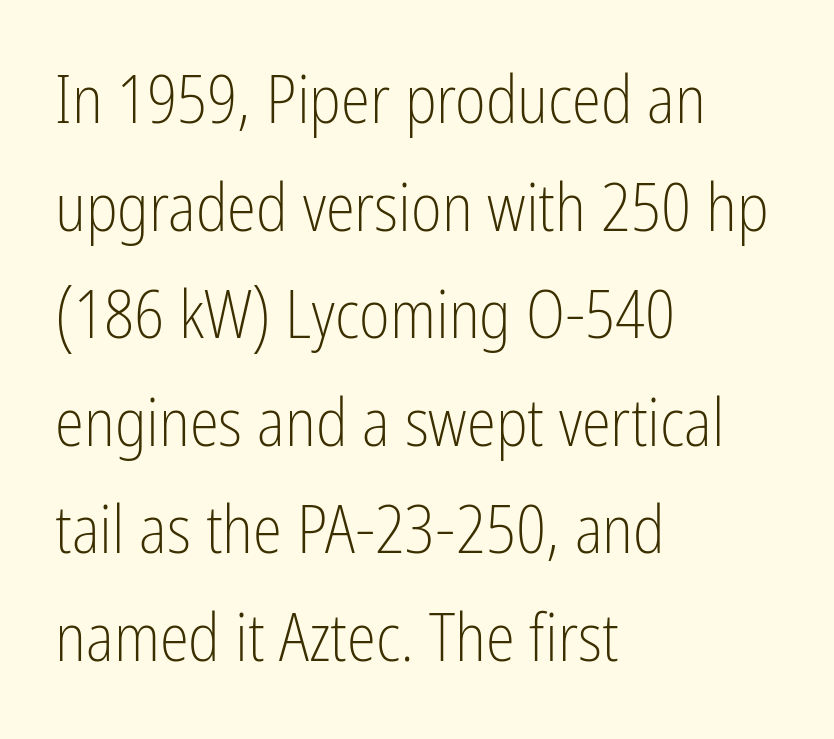
Q: Is the text bold? A: No.
Q: Is the text italic (slanted)? A: No, it is upright.
Q: Is the typeface a serif or a sans-serif typeface? A: Sans-serif.
Q: Is the text underlined? A: No.
Q: How is the paragraph aligned? A: Left-aligned.
Q: Is the spacing between letters normal or unusually wide? A: Normal.
Q: Is the spacing between lines tight, normal or loose? A: Normal.
Q: Width (condensed, normal, or wide)? A: Condensed.
Q: Stroke contrast? A: Low.
Q: x-height? A: Medium.
Q: Monospaced? A: No.
